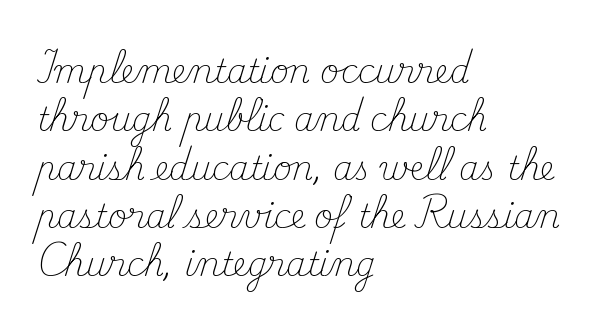
A quiet, ordinary-to-light weight characterises the typeface. Decoration check: the copy has no underline. The passage shown is typed in a proportional face where columns would drift.
